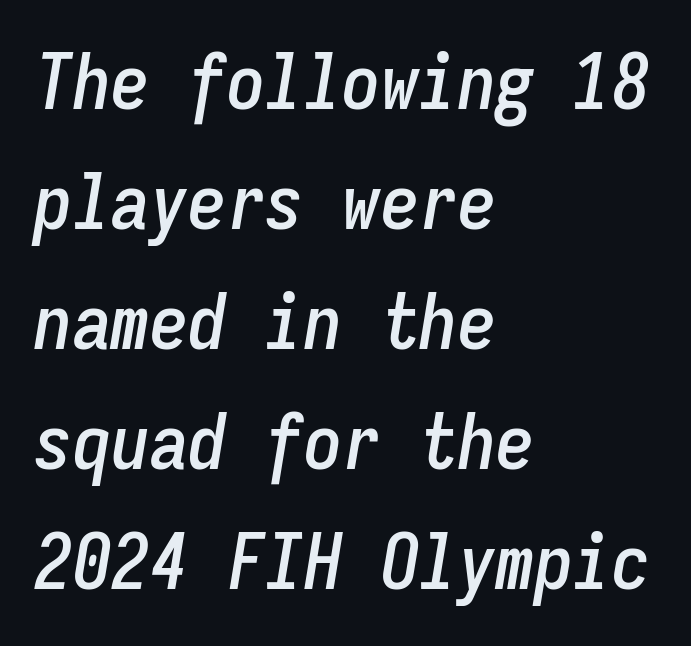
Horizontally, the lines are justified to the leading edge only. Do the characters align in a grid? Yes, the font is monospaced. Words float on clear page, feet unadorned. Quick note: interline space is typical. The font's italic variant was chosen for this text.
